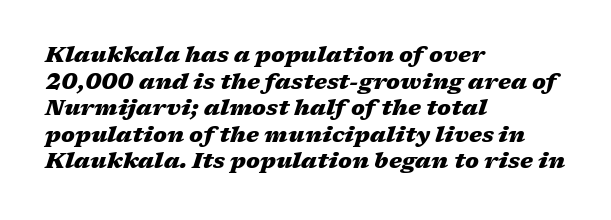
{"italic": "yes", "lean": "right", "slant_degrees": 17, "bold": "yes", "underline": "no", "align": "left", "line_spacing_ratio": 1.21, "letter_spacing": "normal", "letter_spacing_em": 0.0, "glyph_px": 22}
